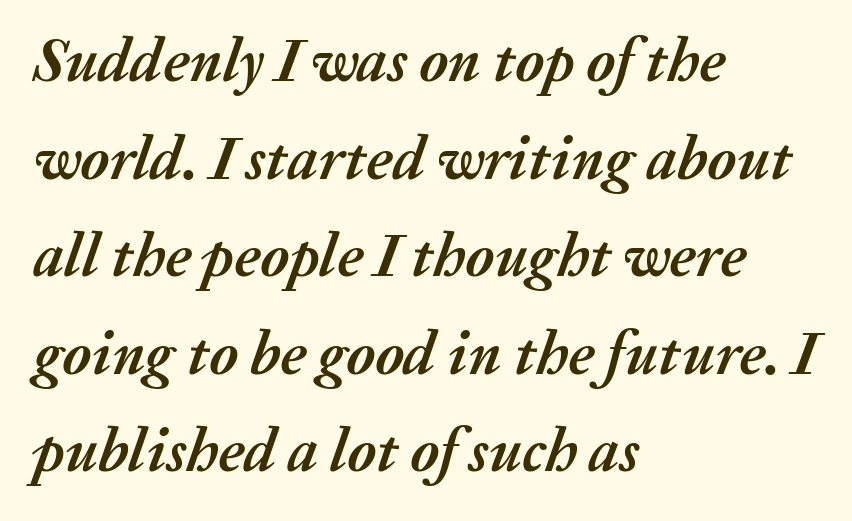
The image shows 61 px semibold type, italic (leaning right); set left-aligned, normal line spacing (1.6x), normal letter spacing, not underlined; medium stroke contrast and a medium x-height.
